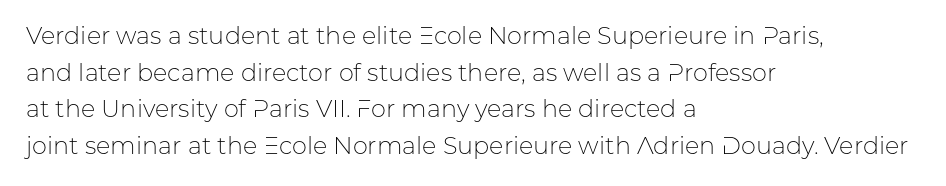
Standard letterfit; no display-style spreading of the glyphs. No chunkiness to these letters — they're not bold. This is roman type, the default non-slanted kind. Does the copy run flush right? No — it runs flush left.
